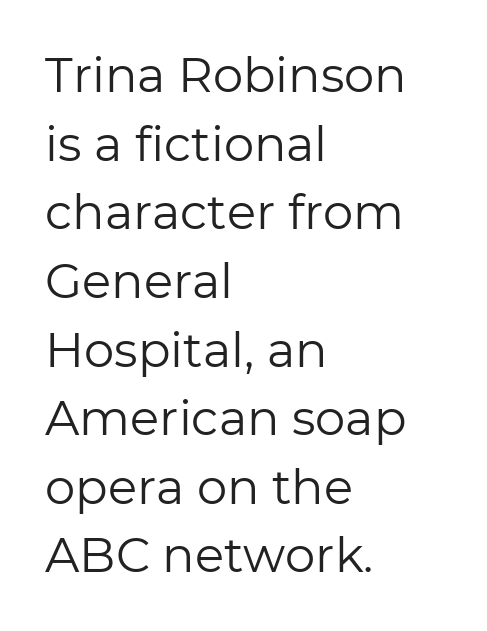
The image shows 48 px regular-weight sans-serif type, upright; set left-aligned, normal line spacing (1.43x), normal letter spacing, not underlined; low stroke contrast and a medium x-height.
